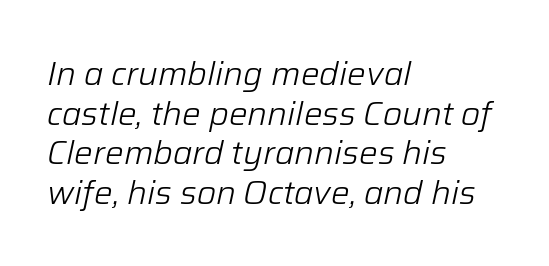
{"italic": "yes", "lean": "right", "slant_degrees": 12, "bold": "no", "weight": "light", "width": "normal", "stroke_contrast": "low", "x_height": "medium", "monospaced": "no", "underline": "no", "align": "left", "line_spacing_ratio": 1.2, "letter_spacing": "normal", "letter_spacing_em": 0.0, "glyph_px": 33}
